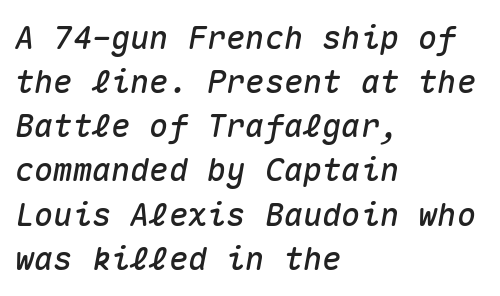
Q: Is the text italic (slanted)? A: Yes, it leans right by about 10 degrees.
Q: Is the text underlined? A: No.
Q: How is the paragraph aligned? A: Left-aligned.
Q: Is the spacing between letters normal or unusually wide? A: Normal.
Q: Is the spacing between lines tight, normal or loose? A: Normal.
Q: Width (condensed, normal, or wide)? A: Normal.
Q: Stroke contrast? A: Medium.
Q: x-height? A: Medium.
Q: Monospaced? A: Yes.
